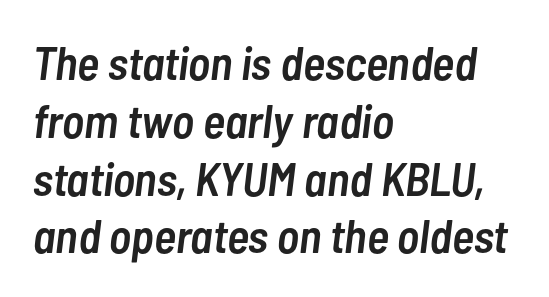
The image shows 47 px semibold, condensed type, italic (leaning right); set left-aligned, line spacing 1.23x, normal letter spacing, not underlined; low stroke contrast and a medium x-height.
